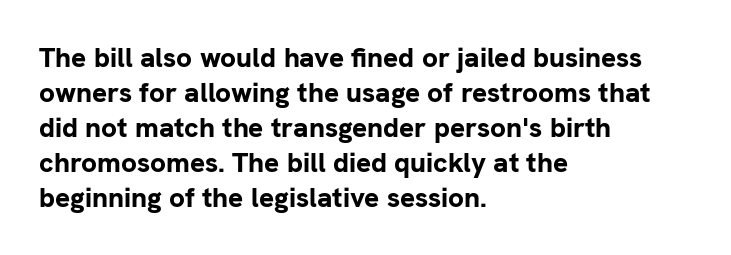
{"serif": "no", "italic": "no", "bold": "yes", "weight": "bold", "width": "normal", "stroke_contrast": "low", "x_height": "medium", "monospaced": "no", "underline": "no", "align": "left", "line_spacing": "normal", "line_spacing_ratio": 1.25, "letter_spacing": "normal", "letter_spacing_em": 0.0, "glyph_px": 28}
